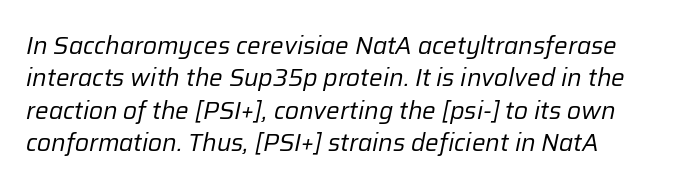
Q: Is the text bold? A: No.
Q: Is the text italic (slanted)? A: Yes, it leans right by about 12 degrees.
Q: Is the text underlined? A: No.
Q: Is the spacing between letters normal or unusually wide? A: Normal.
Q: Is the spacing between lines tight, normal or loose? A: Normal.
